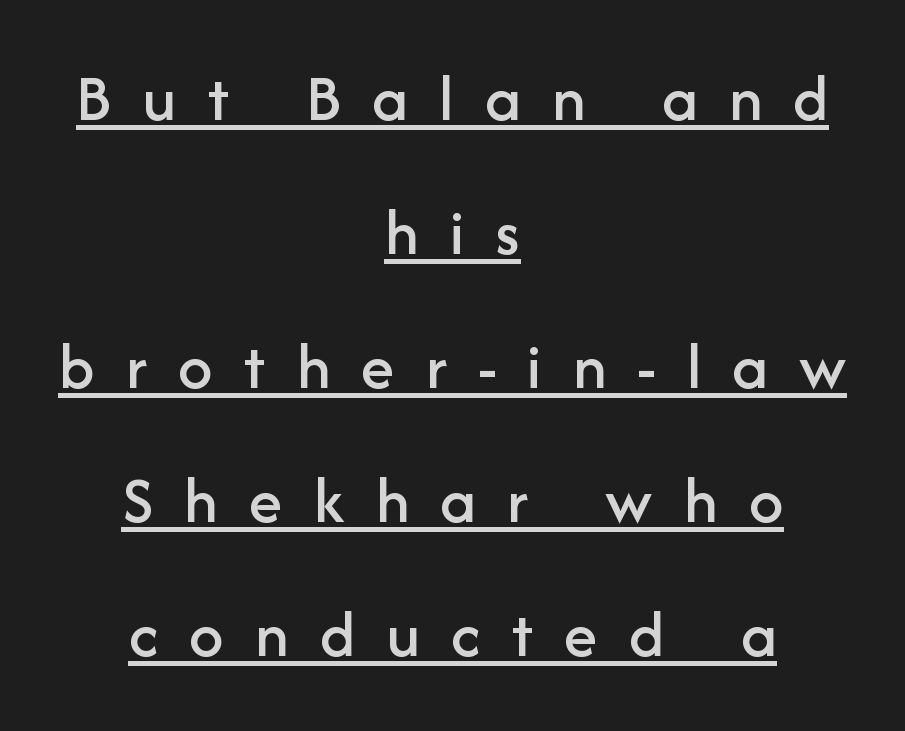
Q: Is the text italic (slanted)? A: No, it is upright.
Q: Is the typeface a serif or a sans-serif typeface? A: Sans-serif.
Q: Is the text underlined? A: Yes.
Q: How is the paragraph aligned? A: Centered.
Q: Is the spacing between letters normal or unusually wide? A: Unusually wide.
Q: Is the spacing between lines tight, normal or loose? A: Loose.
Q: Width (condensed, normal, or wide)? A: Normal.
Q: Stroke contrast? A: Low.
Q: x-height? A: Medium.
Q: Monospaced? A: No.
